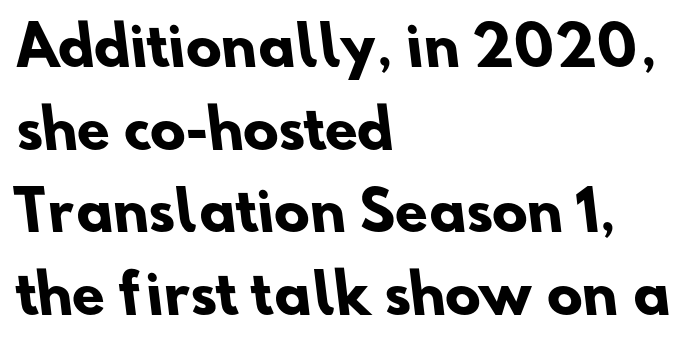
{"serif": "no", "bold": "yes", "weight": "heavy", "width": "normal", "stroke_contrast": "low", "x_height": "small", "monospaced": "no", "underline": "no", "align": "left", "line_spacing": "normal", "line_spacing_ratio": 1.56, "letter_spacing": "normal", "letter_spacing_em": 0.0, "glyph_px": 53}
